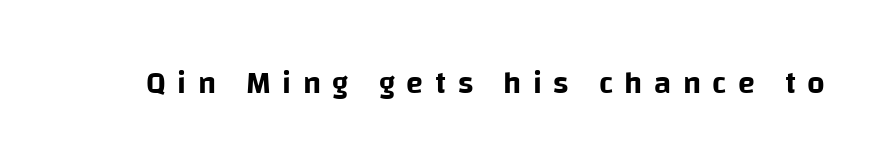
The image shows 31 px sans-serif type, upright; set unusually wide letter spacing (+0.37 em), not underlined; low stroke contrast and a large x-height.
